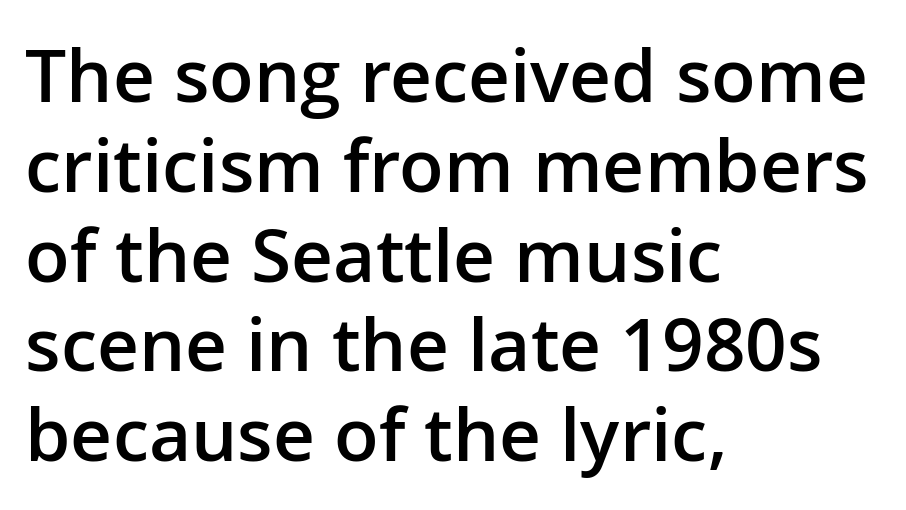
The image shows 73 px semibold sans-serif type, upright; set left-aligned, line spacing 1.23x, normal letter spacing, not underlined; low stroke contrast and a medium x-height.
